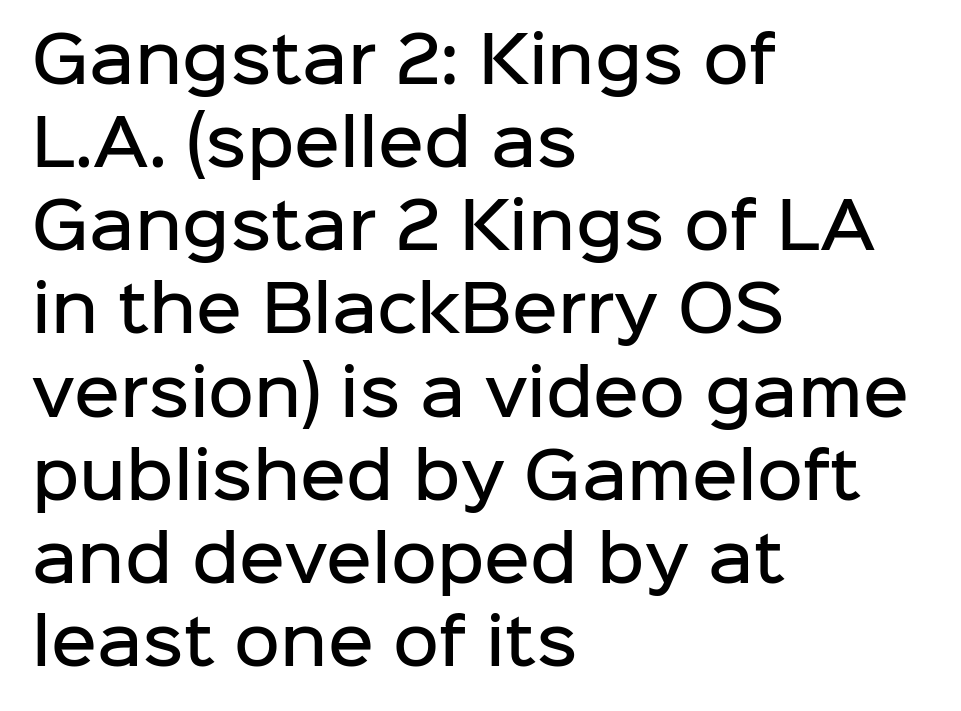
Q: Is the text bold? A: Semi-bold.
Q: Is the text italic (slanted)? A: No, it is upright.
Q: Is the typeface a serif or a sans-serif typeface? A: Sans-serif.
Q: Is the text underlined? A: No.
Q: How is the paragraph aligned? A: Left-aligned.
Q: Is the spacing between letters normal or unusually wide? A: Normal.
Q: Is the spacing between lines tight, normal or loose? A: Normal.
Q: Width (condensed, normal, or wide)? A: Normal.
Q: Stroke contrast? A: Low.
Q: x-height? A: Medium.
Q: Monospaced? A: No.
